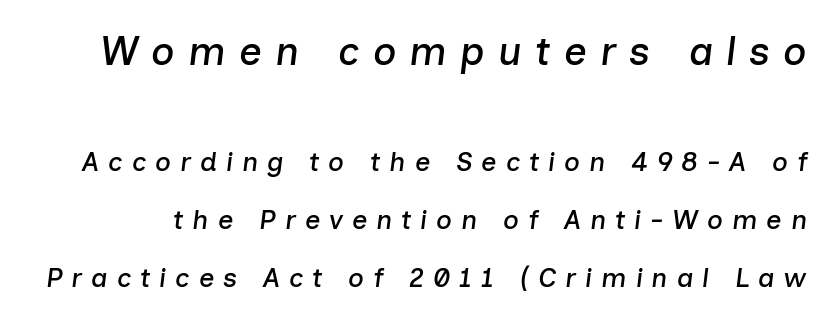
Interline gaps are noticeably wide in this sample. Posture: slanted. The zone under the glyphs is completely vacant. Honestly, the letter spacing is so wide it's the main thing you notice. Larger block? The one above; the one below is distinctly smaller.
